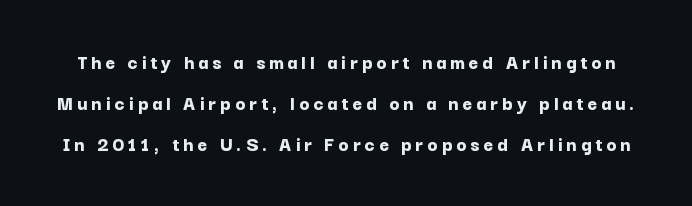
The image shows 21 px bold type, upright; set loose line spacing (1.95x), not underlined.
